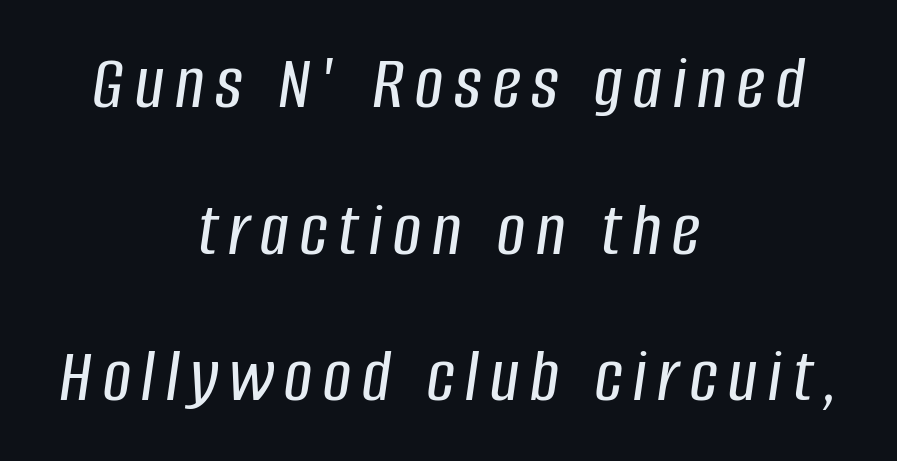
Q: Is the text italic (slanted)? A: Yes, it leans right by about 8 degrees.
Q: Is the text underlined? A: No.
Q: How is the paragraph aligned? A: Centered.
Q: Width (condensed, normal, or wide)? A: Condensed.
Q: Stroke contrast? A: Low.
Q: x-height? A: Large.
Q: Monospaced? A: No.
